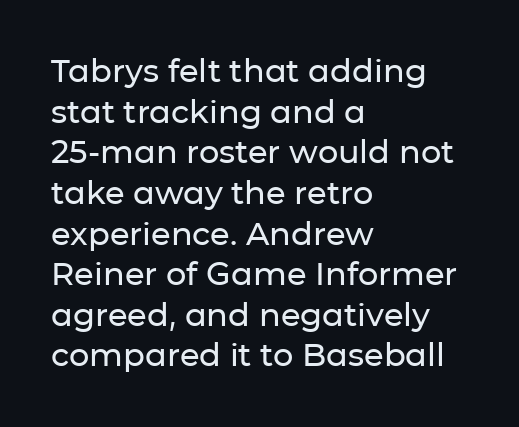
{"serif": "no", "italic": "no", "width": "normal", "stroke_contrast": "low", "x_height": "medium", "monospaced": "no", "underline": "no", "align": "left", "line_spacing": "normal", "line_spacing_ratio": 1.27, "letter_spacing": "normal", "letter_spacing_em": 0.0, "glyph_px": 32}
